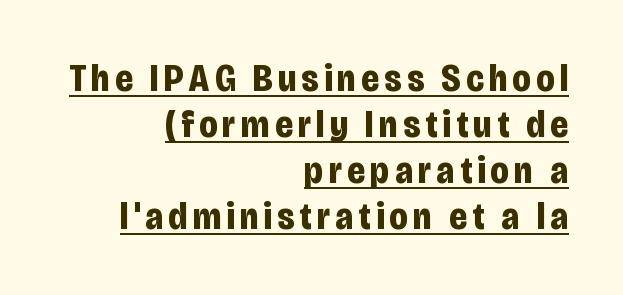
{"serif": "no", "italic": "no", "bold": "yes", "weight": "bold", "width": "condensed", "stroke_contrast": "low", "x_height": "large", "monospaced": "no", "underline": "yes", "align": "right", "line_spacing_ratio": 1.21, "glyph_px": 38}
